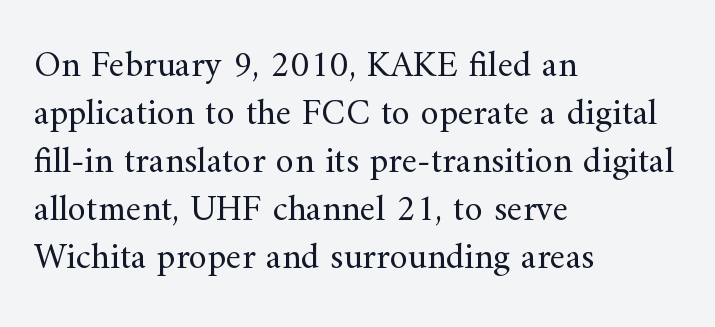
Q: Is the text bold? A: No.
Q: Is the text italic (slanted)? A: No, it is upright.
Q: Is the typeface a serif or a sans-serif typeface? A: Serif.
Q: Is the text underlined? A: No.
Q: How is the paragraph aligned? A: Left-aligned.
Q: Is the spacing between letters normal or unusually wide? A: Normal.
Q: Is the spacing between lines tight, normal or loose? A: Normal.
Q: Width (condensed, normal, or wide)? A: Normal.
Q: Stroke contrast? A: Medium.
Q: x-height? A: Small.
Q: Monospaced? A: No.
